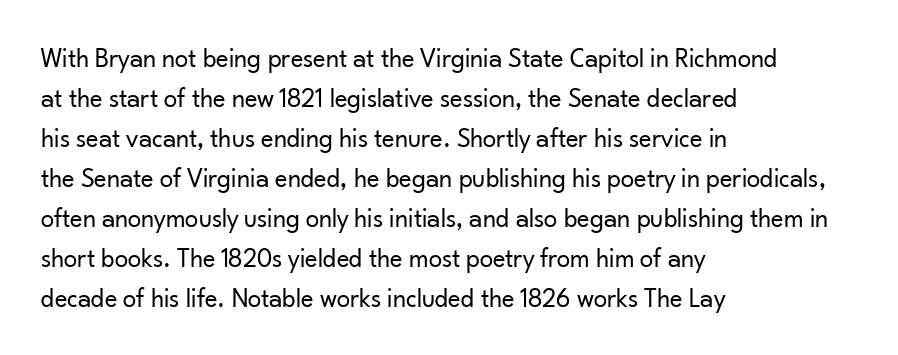
Italic: no, the glyphs are upright roman. Observe the ordinary spacing: letters are neighbours, not strangers. Line spacing here is normal. The zone under the glyphs is completely vacant. These lines stack with their left ends in a neat column.
